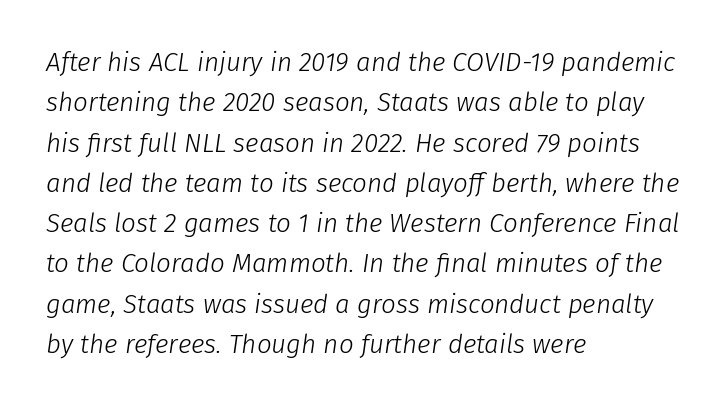
{"italic": "yes", "lean": "right", "slant_degrees": 8, "bold": "no", "underline": "no", "align": "left", "line_spacing": "normal", "line_spacing_ratio": 1.55, "letter_spacing": "normal", "letter_spacing_em": 0.0, "glyph_px": 26}
